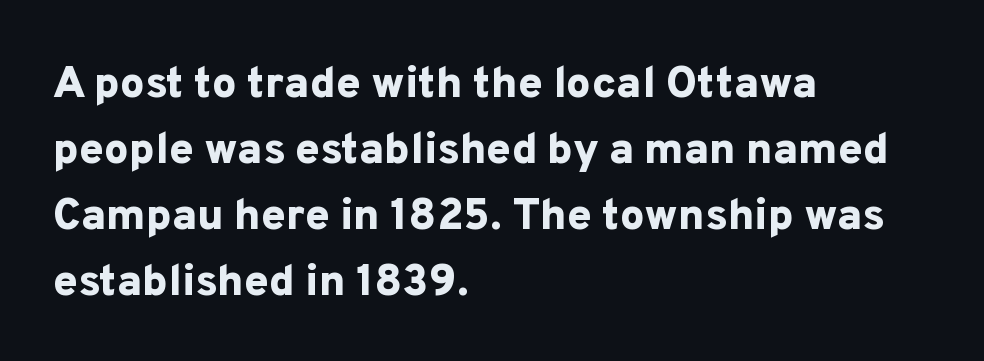
{"serif": "no", "italic": "no", "bold": "yes", "weight": "bold", "width": "normal", "stroke_contrast": "low", "x_height": "medium", "monospaced": "no", "underline": "no", "align": "left", "line_spacing": "normal", "line_spacing_ratio": 1.5, "letter_spacing": "normal", "letter_spacing_em": 0.0, "glyph_px": 44}
